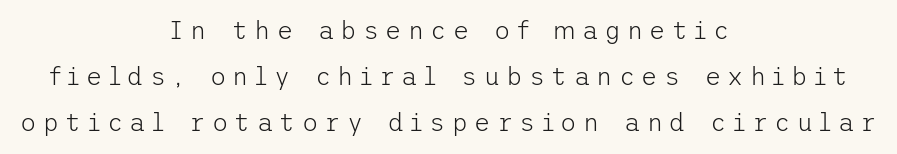
{"italic": "no", "bold": "no", "underline": "no", "align": "center", "line_spacing_ratio": 1.85, "letter_spacing": "wide", "letter_spacing_em": 0.25, "glyph_px": 25}
